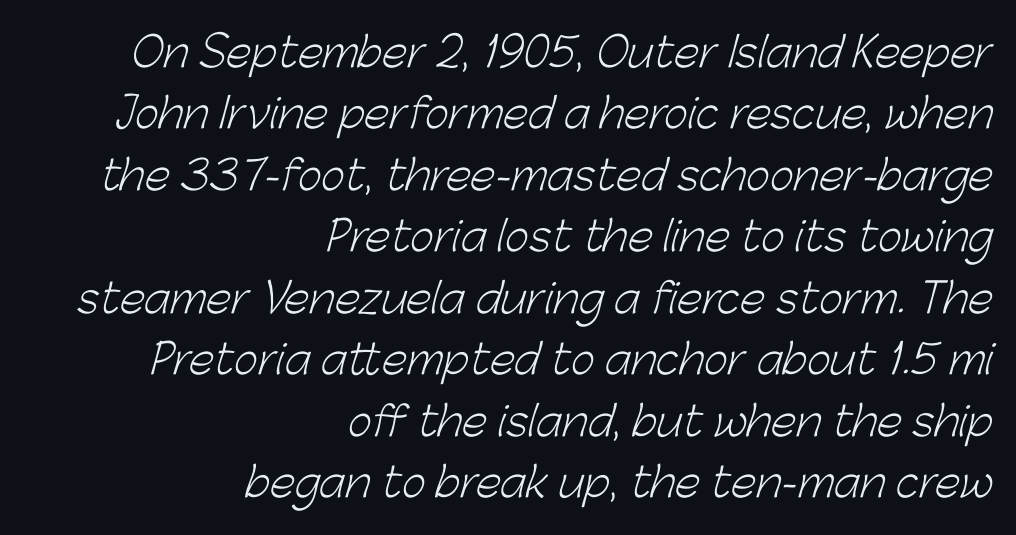
{"serif": "no", "bold": "no", "weight": "light", "width": "normal", "stroke_contrast": "low", "x_height": "medium", "monospaced": "no", "underline": "no", "align": "right", "line_spacing": "normal", "line_spacing_ratio": 1.5, "letter_spacing": "normal", "letter_spacing_em": 0.0, "glyph_px": 41}
